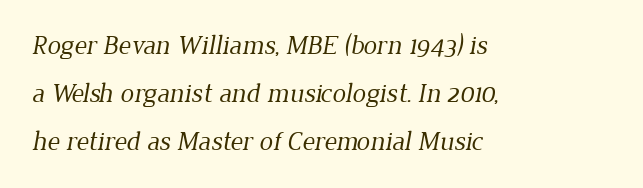
Q: Is the text bold? A: No.
Q: Is the text underlined? A: No.
Q: How is the paragraph aligned? A: Left-aligned.
Q: Is the spacing between letters normal or unusually wide? A: Normal.
